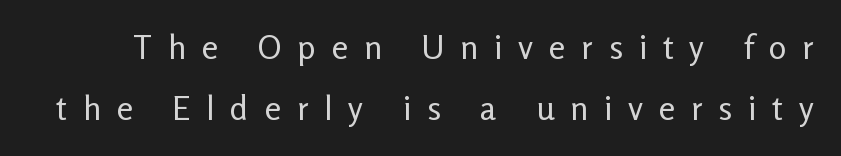
The image shows 33 px regular-weight sans-serif type, upright; set line spacing 1.86x, unusually wide letter spacing (+0.48 em), not underlined; low stroke contrast and a medium x-height.
